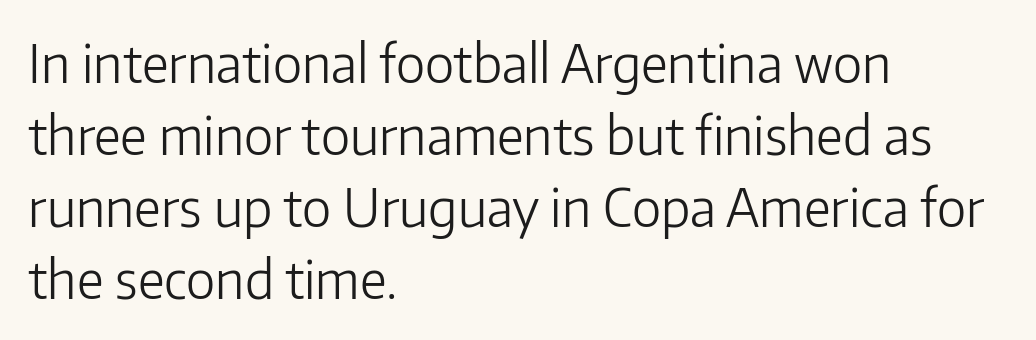
Q: Is the text bold? A: No.
Q: Is the text italic (slanted)? A: No, it is upright.
Q: Is the typeface a serif or a sans-serif typeface? A: Sans-serif.
Q: Is the text underlined? A: No.
Q: How is the paragraph aligned? A: Left-aligned.
Q: Is the spacing between letters normal or unusually wide? A: Normal.
Q: Is the spacing between lines tight, normal or loose? A: Normal.
Q: Width (condensed, normal, or wide)? A: Normal.
Q: Stroke contrast? A: Low.
Q: x-height? A: Medium.
Q: Monospaced? A: No.
